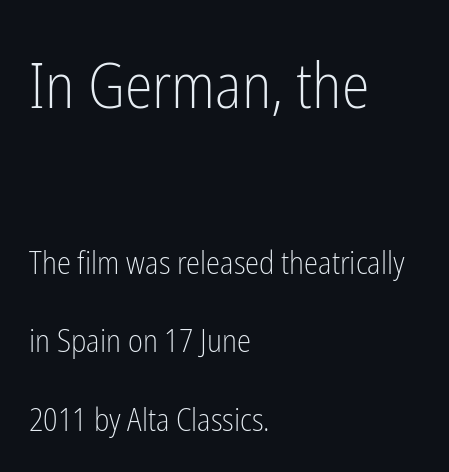
Q: Is the text bold? A: No.
Q: Is the text italic (slanted)? A: No, it is upright.
Q: Is the typeface a serif or a sans-serif typeface? A: Sans-serif.
Q: Is the text underlined? A: No.
Q: How is the paragraph aligned? A: Left-aligned.
Q: Is the spacing between letters normal or unusually wide? A: Normal.
Q: Is the spacing between lines tight, normal or loose? A: Loose.
Q: Which block of text is set in a larger size, the first (top) or the second (bottom)? A: The first (top) one.
Q: Width (condensed, normal, or wide)? A: Condensed.
Q: Stroke contrast? A: Low.
Q: x-height? A: Medium.
Q: Monospaced? A: No.
